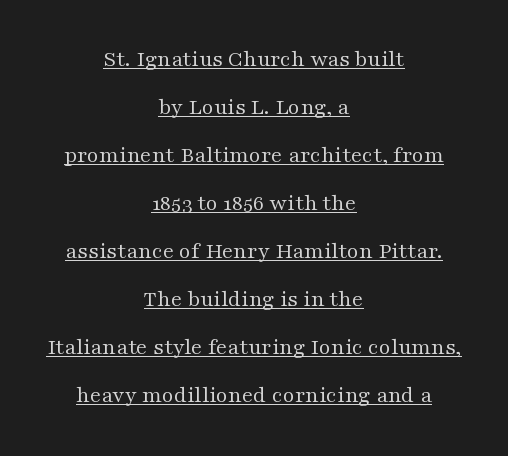
{"italic": "no", "bold": "no", "underline": "yes", "align": "center", "line_spacing": "loose", "line_spacing_ratio": 2.09, "letter_spacing": "normal", "letter_spacing_em": 0.0, "glyph_px": 23}
